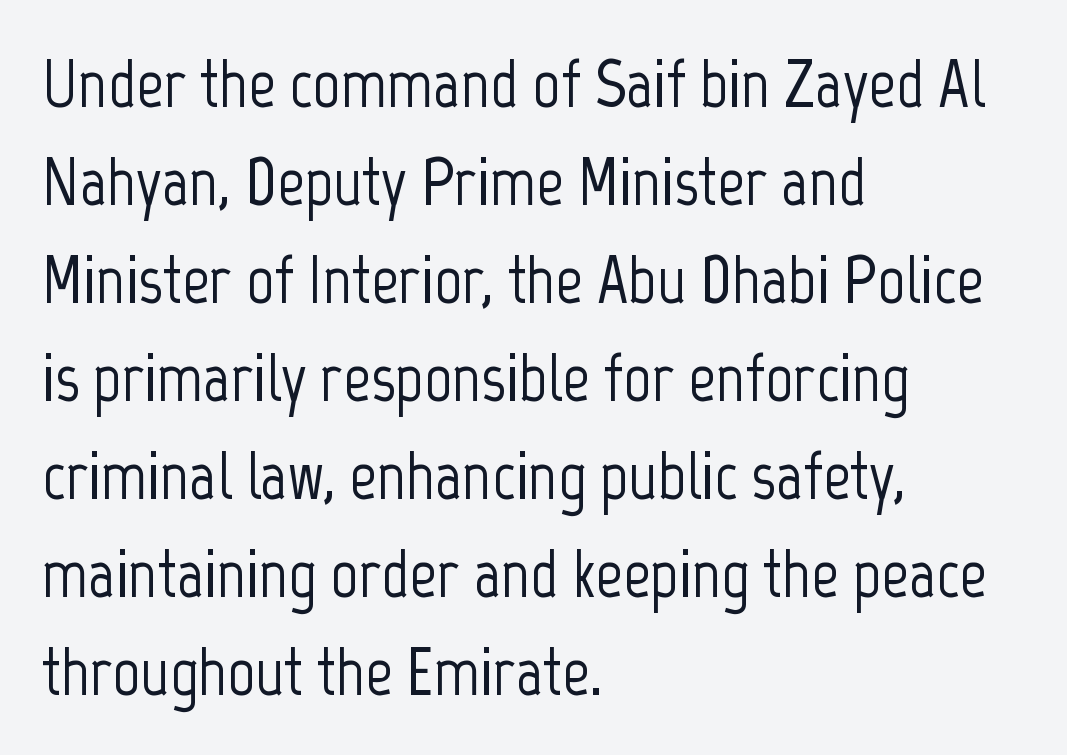
The specimen omits any rule beneath the text block's lines. A classic flush-left, rag-right setting is used for this passage. A normal amount of white space separates one row of letters from the next. Compared with typical body copy, the letter spacing here is the same.
